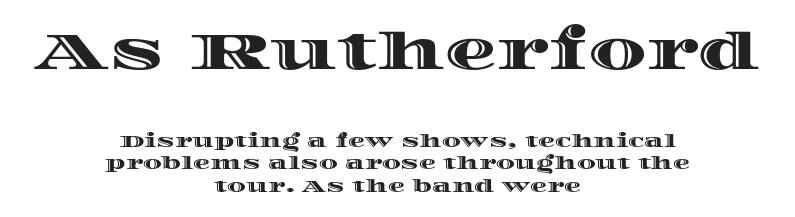
The image shows 52 px wide type, upright; set centered, normal line spacing (1.33x), normal letter spacing, not underlined; the first (top) block is 3.06x larger; a large x-height.
